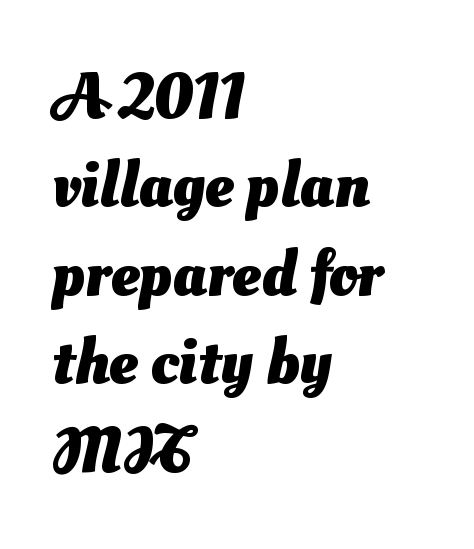
Letters rest on an invisible, unmarked baseline. Leading: standard. Spacing verdict: proportional, widths tailored to each character. Are there feet on the stems? There aren't — it's a sans.
